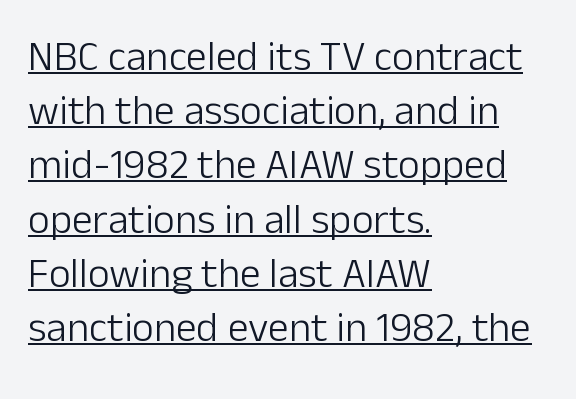
Q: Is the text bold? A: No.
Q: Is the text italic (slanted)? A: No, it is upright.
Q: Is the typeface a serif or a sans-serif typeface? A: Sans-serif.
Q: Is the text underlined? A: Yes.
Q: How is the paragraph aligned? A: Left-aligned.
Q: Is the spacing between letters normal or unusually wide? A: Normal.
Q: Is the spacing between lines tight, normal or loose? A: Normal.
Q: Width (condensed, normal, or wide)? A: Normal.
Q: Stroke contrast? A: Low.
Q: x-height? A: Medium.
Q: Monospaced? A: No.
